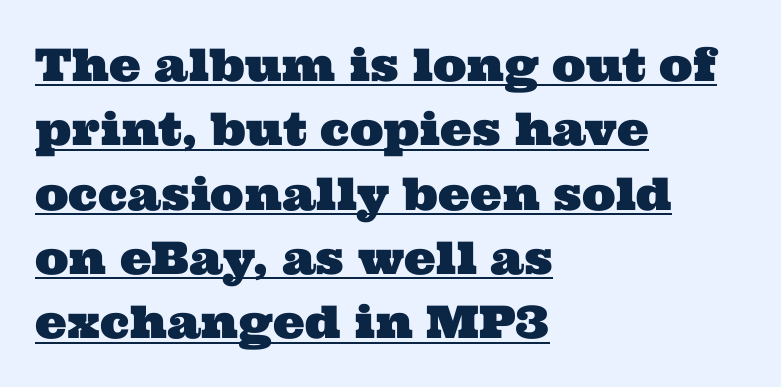
The image shows 45 px wide serif type; set left-aligned, normal line spacing (1.43x), normal letter spacing, underlined; medium stroke contrast and a medium x-height.
